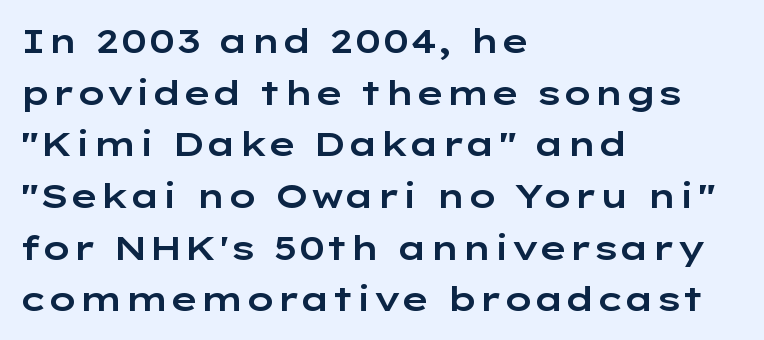
Q: Is the text italic (slanted)? A: No, it is upright.
Q: Is the typeface a serif or a sans-serif typeface? A: Sans-serif.
Q: Is the text underlined? A: No.
Q: How is the paragraph aligned? A: Left-aligned.
Q: Is the spacing between letters normal or unusually wide? A: Normal.
Q: Is the spacing between lines tight, normal or loose? A: Normal.
Q: Width (condensed, normal, or wide)? A: Wide.
Q: Stroke contrast? A: Low.
Q: x-height? A: Medium.
Q: Monospaced? A: No.
